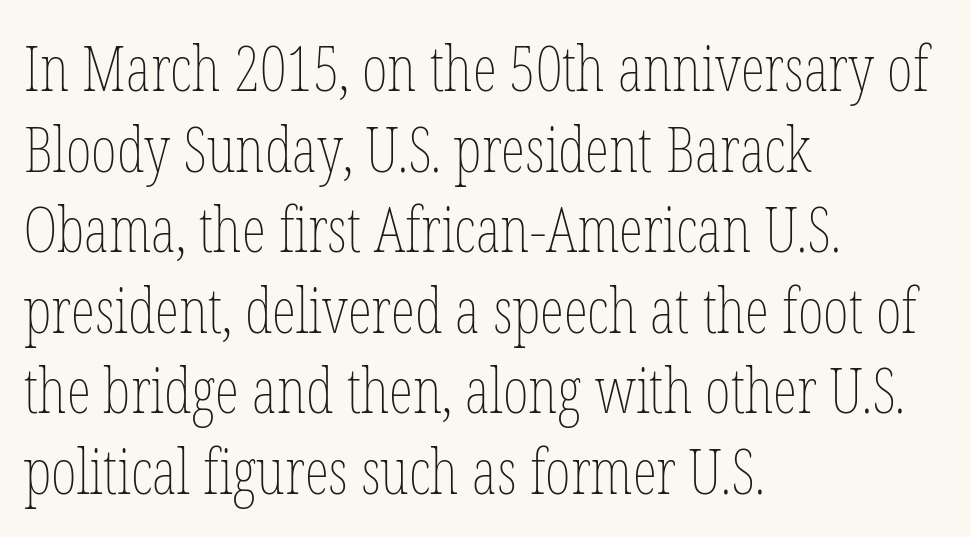
A bare baseline throughout the passage. The typography opts for an upright posture over an oblique one. The text block is weighted toward the left margin, trailing off unevenly rightward. The leading is moderate, giving the passage an even texture.
